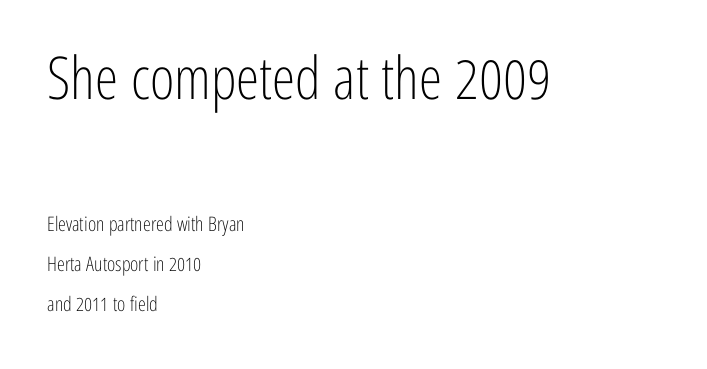
{"serif": "no", "italic": "no", "bold": "no", "weight": "light", "width": "condensed", "stroke_contrast": "low", "x_height": "medium", "monospaced": "no", "underline": "no", "align": "left", "line_spacing": "loose", "line_spacing_ratio": 2.01, "letter_spacing": "normal", "letter_spacing_em": 0.0, "larger_block": "first", "size_ratio": 2.95, "glyph_px": 59}
